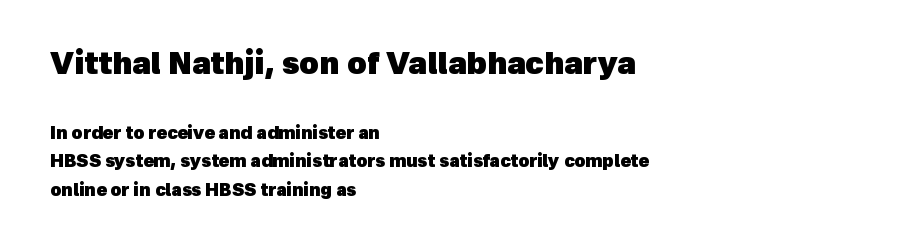
The image shows 30 px heavy sans-serif type; set left-aligned, normal line spacing (1.69x), normal letter spacing, not underlined; the first (top) block is 1.76x larger; a medium x-height.
